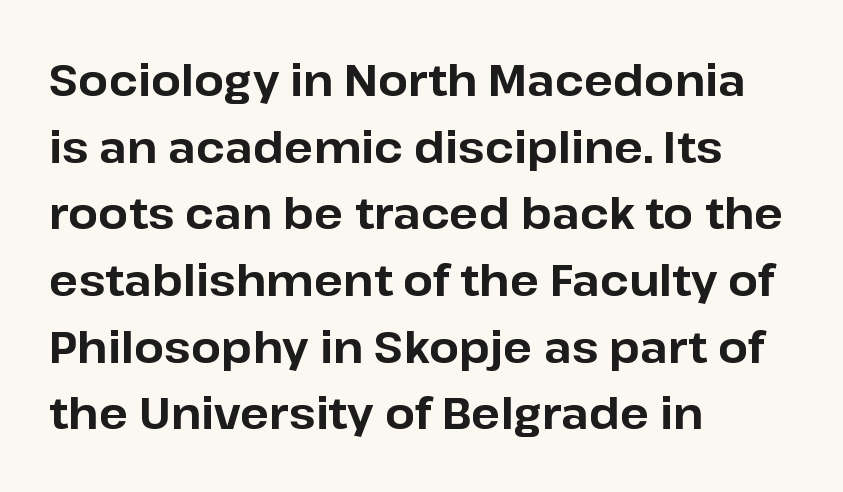
The image shows 43 px bold sans-serif type, upright; set left-aligned, normal line spacing (1.55x), normal letter spacing, not underlined; low stroke contrast and a medium x-height.
